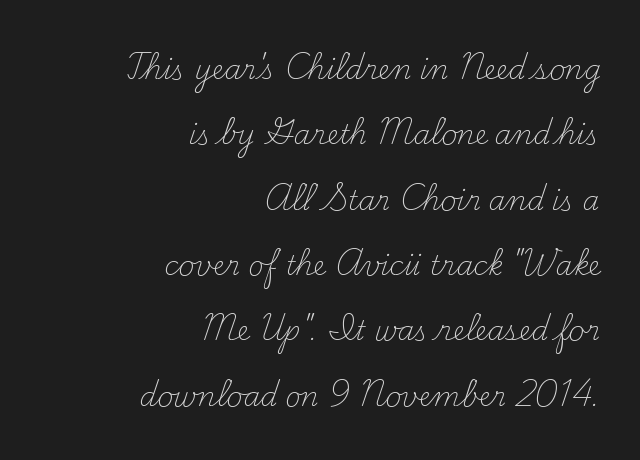
The image shows 27 px text type; set right-aligned, loose line spacing (2.42x), normal letter spacing, not underlined.
